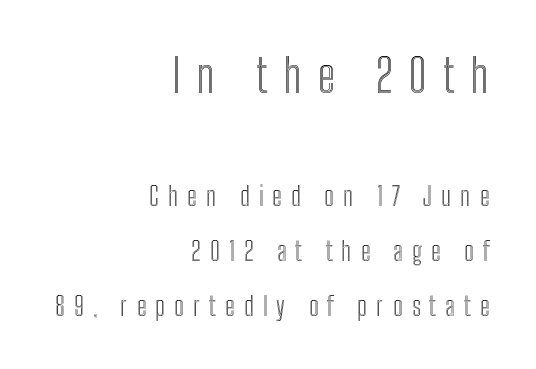
The image shows 46 px condensed type, upright; set right-aligned, loose line spacing (2.1x), unusually wide letter spacing (+0.35 em), not underlined; the first (top) block is 1.77x larger; a medium x-height.
